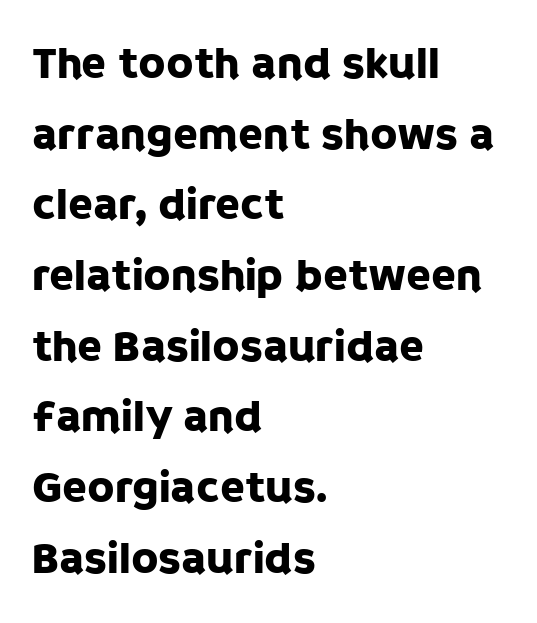
{"serif": "no", "italic": "no", "width": "normal", "stroke_contrast": "low", "x_height": "large", "monospaced": "no", "underline": "no", "align": "left", "line_spacing": "normal", "line_spacing_ratio": 1.57, "letter_spacing": "normal", "letter_spacing_em": 0.0, "glyph_px": 45}
